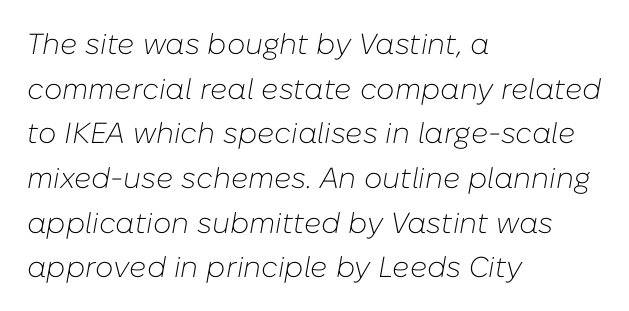
The image shows 29 px light type, italic (leaning right); set left-aligned, normal line spacing (1.54x), normal letter spacing, not underlined; low stroke contrast and a medium x-height.
